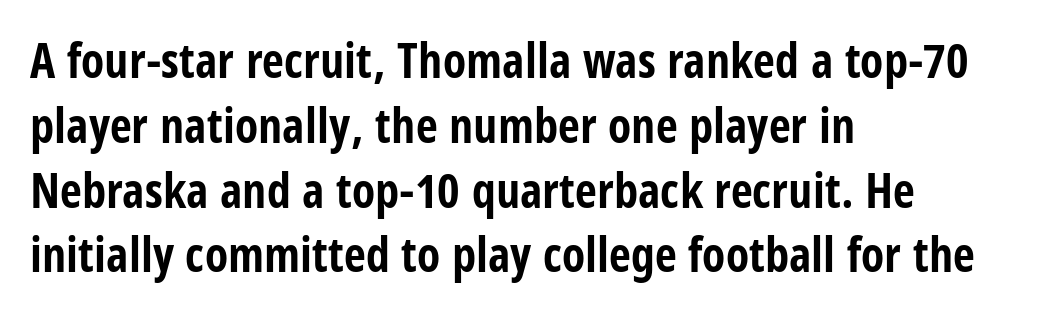
The image shows 48 px bold, condensed sans-serif type, upright; set left-aligned, normal line spacing (1.35x), normal letter spacing, not underlined; low stroke contrast and a large x-height.
